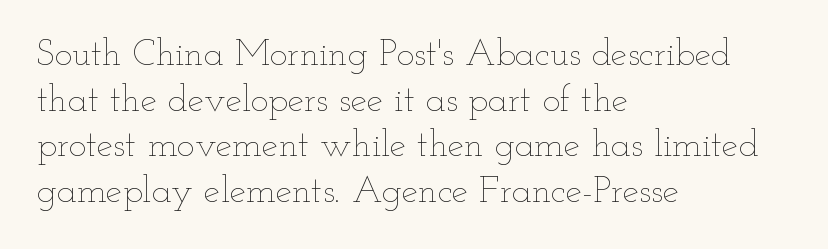
{"italic": "no", "bold": "no", "weight": "thin", "width": "wide", "stroke_contrast": "low", "x_height": "small", "monospaced": "no", "underline": "no", "align": "left", "line_spacing_ratio": 1.23, "letter_spacing": "normal", "letter_spacing_em": 0.0, "glyph_px": 37}
